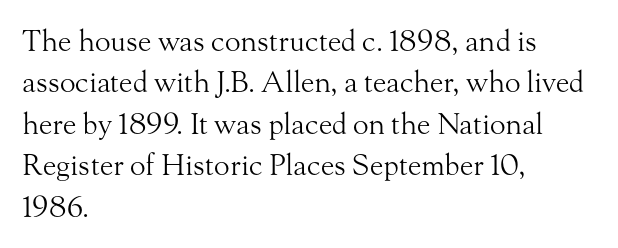
Q: Is the text bold? A: No.
Q: Is the text italic (slanted)? A: No, it is upright.
Q: Is the typeface a serif or a sans-serif typeface? A: Serif.
Q: Is the text underlined? A: No.
Q: How is the paragraph aligned? A: Left-aligned.
Q: Is the spacing between letters normal or unusually wide? A: Normal.
Q: Is the spacing between lines tight, normal or loose? A: Normal.
Q: Width (condensed, normal, or wide)? A: Normal.
Q: Stroke contrast? A: Medium.
Q: x-height? A: Small.
Q: Monospaced? A: No.
